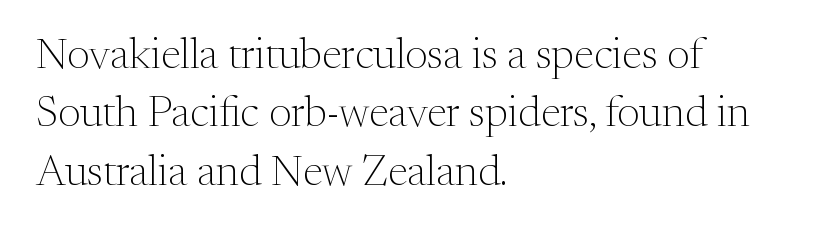
{"serif": "yes", "italic": "no", "bold": "no", "weight": "light", "width": "normal", "stroke_contrast": "medium", "x_height": "medium", "monospaced": "no", "underline": "no", "align": "left", "line_spacing": "normal", "line_spacing_ratio": 1.36, "letter_spacing": "normal", "letter_spacing_em": 0.0, "glyph_px": 43}
